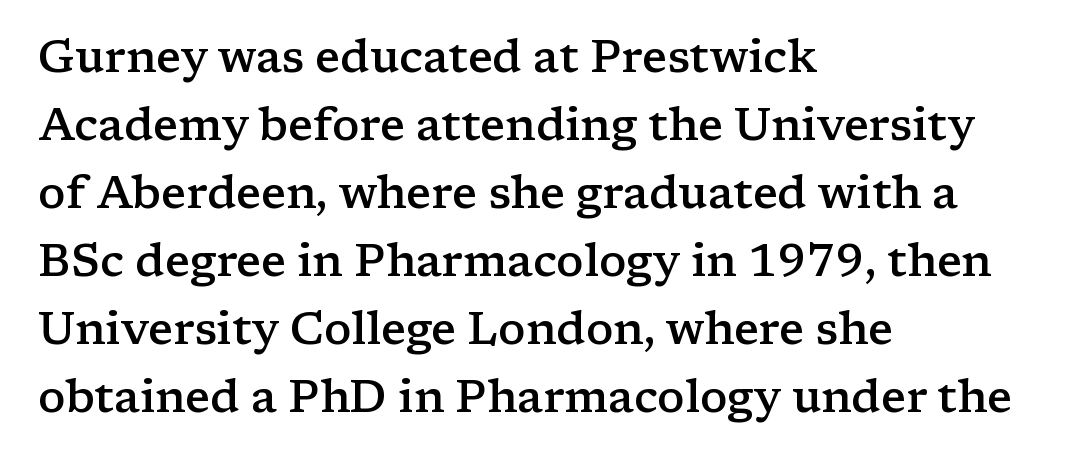
Italic? Not at all — the glyphs are vertical. Do the characters align in a grid? No, the font is proportional. These lines are set flush left with a ragged right edge. Old-style or modern, the face here clearly has serifs.
